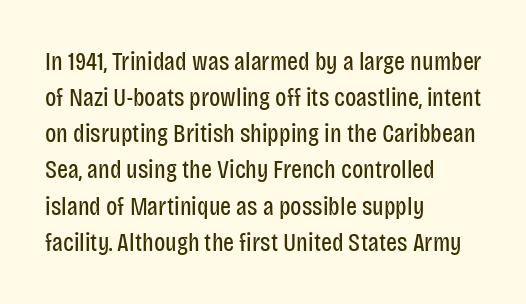
Q: Is the text bold? A: No.
Q: Is the text italic (slanted)? A: No, it is upright.
Q: Is the text underlined? A: No.
Q: How is the paragraph aligned? A: Left-aligned.
Q: Is the spacing between letters normal or unusually wide? A: Normal.
Q: Is the spacing between lines tight, normal or loose? A: Normal.
